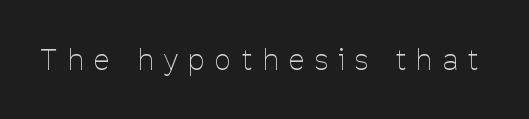
Q: Is the text bold? A: No.
Q: Is the text italic (slanted)? A: No, it is upright.
Q: Is the typeface a serif or a sans-serif typeface? A: Sans-serif.
Q: Is the text underlined? A: No.
Q: Is the spacing between letters normal or unusually wide? A: Unusually wide.
Q: Width (condensed, normal, or wide)? A: Condensed.
Q: Stroke contrast? A: Low.
Q: x-height? A: Medium.
Q: Monospaced? A: No.
